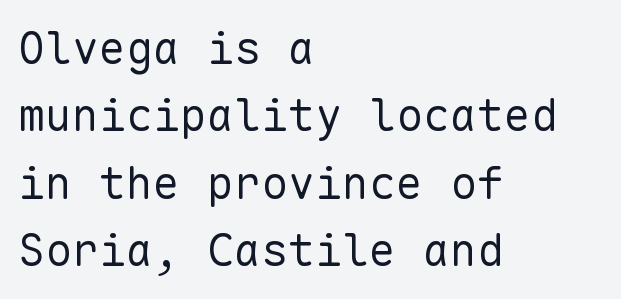
Tracking value appears to be zero — textbook default spacing. The strip under each line holds only bare page. Bold? No — there's no thickening of the strokes. Italic? Not at all — the glyphs are vertical. The lines sit at an ordinary, default distance from one another. Type style note: lacks serifs.
